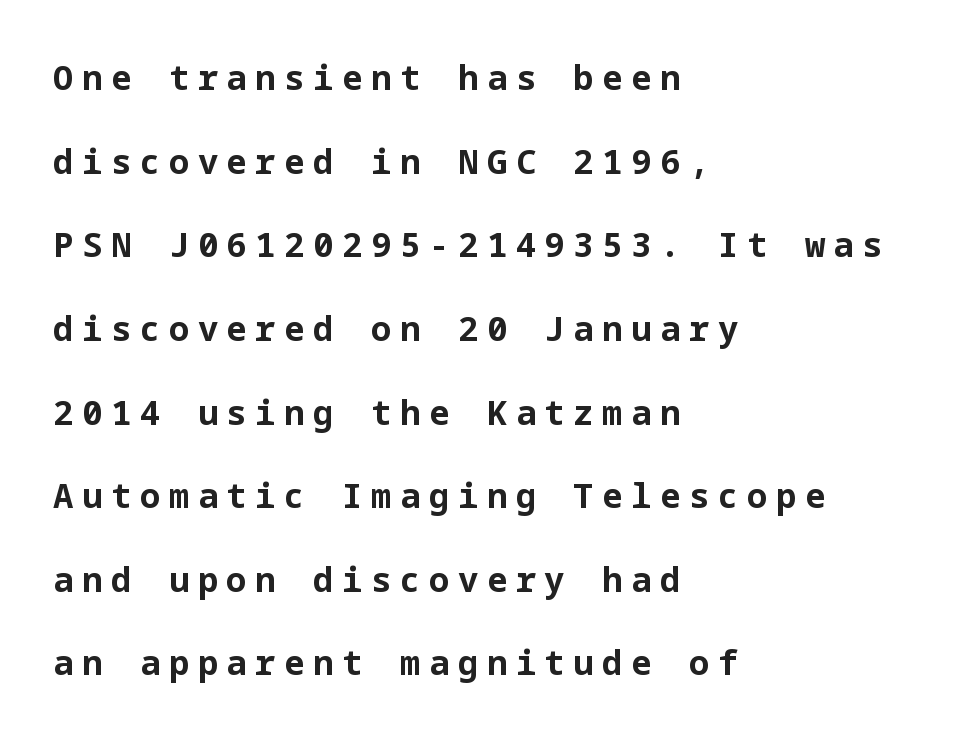
The image shows 34 px bold sans-serif type, upright; set left-aligned, loose line spacing (2.46x), unusually wide letter spacing (+0.25 em), not underlined; low stroke contrast and a medium x-height.
